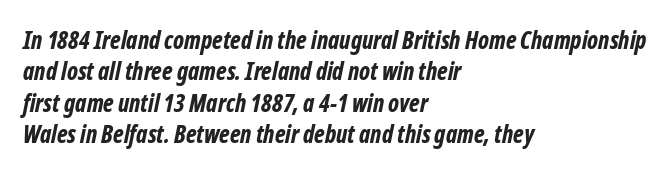
Q: Is the text bold? A: Yes.
Q: Is the text italic (slanted)? A: Yes, it leans right by about 12 degrees.
Q: Is the text underlined? A: No.
Q: How is the paragraph aligned? A: Left-aligned.
Q: Is the spacing between letters normal or unusually wide? A: Normal.
Q: Is the spacing between lines tight, normal or loose? A: Normal.
